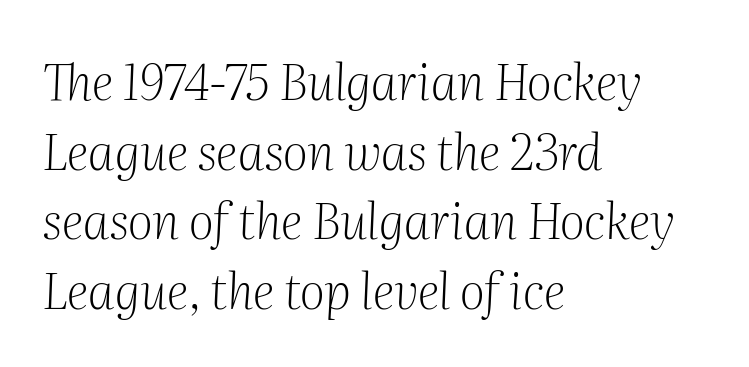
Summary of weight: not heavy and not bold. Type style note: has serifs. Character widths vary here, with narrow letters taking less room than wide ones. The type is set solid horizontally, with unmodified tracking. The letters are slanted; this is an italic face.
